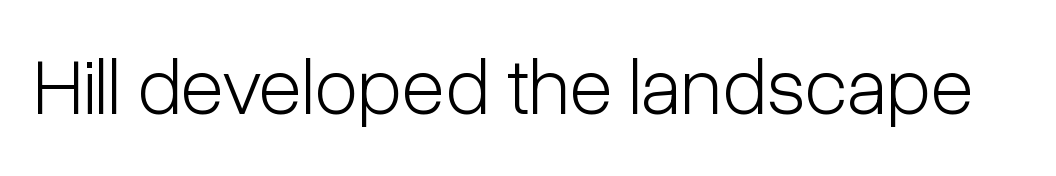
The image shows 80 px light, condensed sans-serif type, upright; set normal letter spacing, not underlined; low stroke contrast and a medium x-height.
